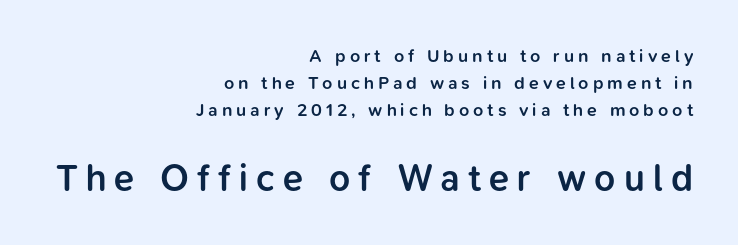
The image shows 37 px semibold sans-serif type, upright; set right-aligned, normal line spacing (1.5x), unusually wide letter spacing (+0.22 em), not underlined; the second (bottom) block is 2.06x larger; low stroke contrast and a medium x-height.
